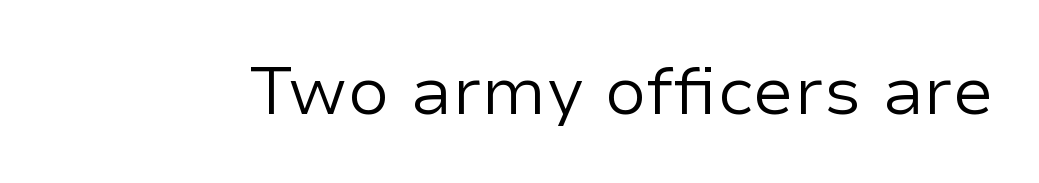
Q: Is the text bold? A: No.
Q: Is the text italic (slanted)? A: No, it is upright.
Q: Is the typeface a serif or a sans-serif typeface? A: Sans-serif.
Q: Is the text underlined? A: No.
Q: Is the spacing between letters normal or unusually wide? A: Normal.
Q: Width (condensed, normal, or wide)? A: Normal.
Q: Stroke contrast? A: Low.
Q: x-height? A: Medium.
Q: Monospaced? A: No.
